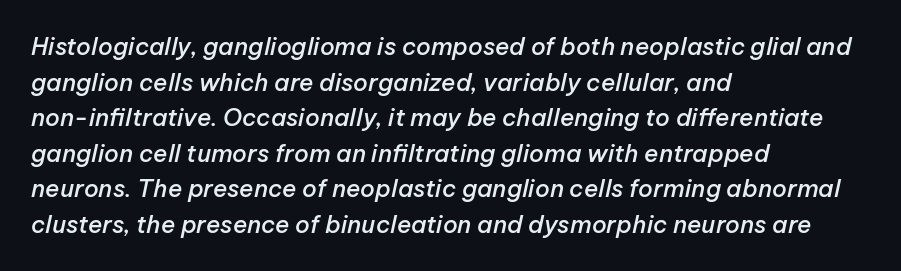
{"italic": "yes", "lean": "right", "slant_degrees": 12, "bold": "semi", "underline": "no", "align": "left", "line_spacing": "normal", "line_spacing_ratio": 1.48, "letter_spacing": "normal", "letter_spacing_em": 0.0, "glyph_px": 24}
